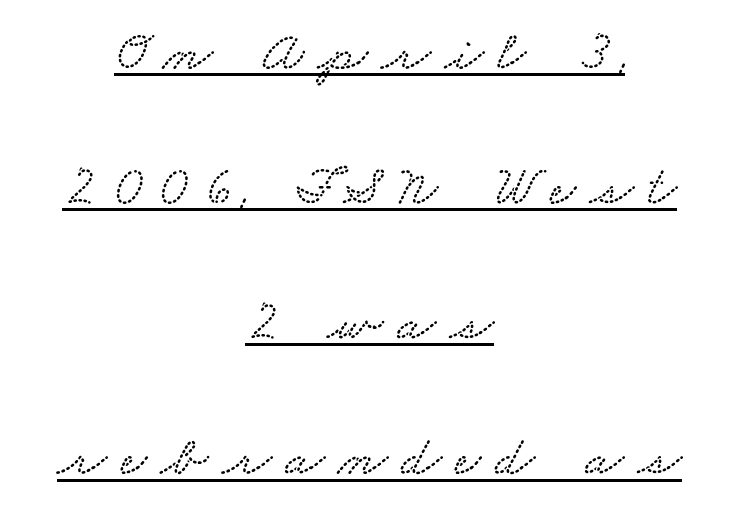
Letter spacing: wide. Varying glyph widths throughout — classic text-font behaviour. Does the leading feel generous? Absolutely, it's lavish. Emphasis is given by a line drawn under the lettering. Caption: multi-line text, centered on the measure.
